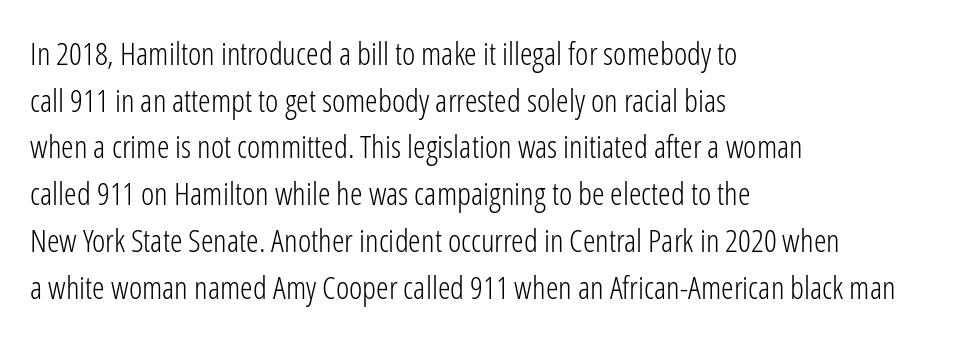
The image shows 32 px light, condensed sans-serif type, upright; set left-aligned, normal line spacing (1.46x), normal letter spacing, not underlined; low stroke contrast and a medium x-height.
